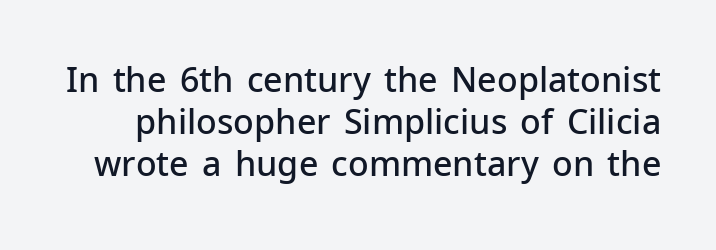
The image shows 34 px semibold sans-serif type, upright; set line spacing 1.24x, normal letter spacing, not underlined; low stroke contrast and a medium x-height.
